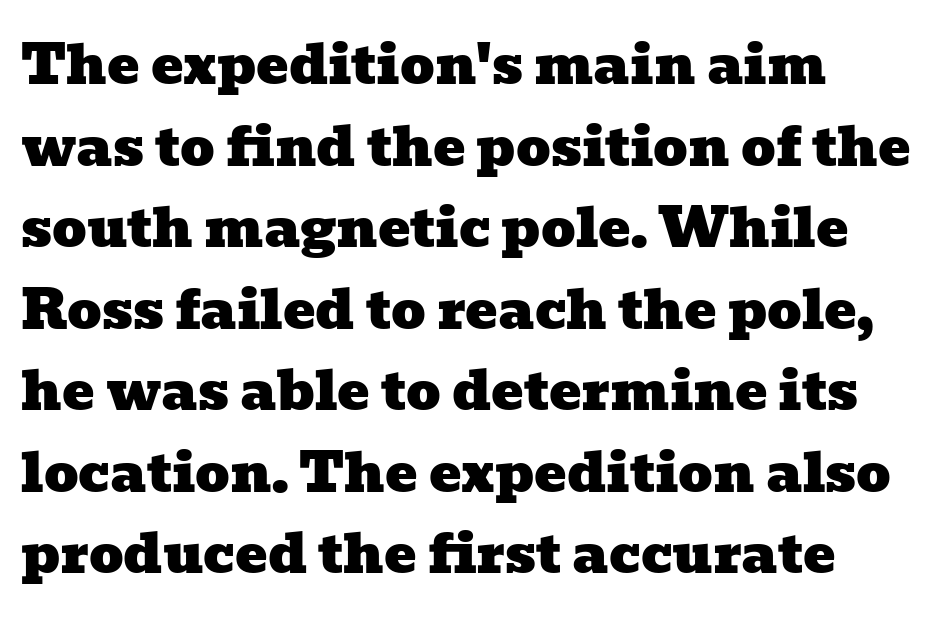
{"serif": "yes", "width": "wide", "stroke_contrast": "low", "x_height": "medium", "monospaced": "no", "underline": "no", "align": "left", "line_spacing": "normal", "line_spacing_ratio": 1.51, "letter_spacing": "normal", "letter_spacing_em": 0.0, "glyph_px": 54}
